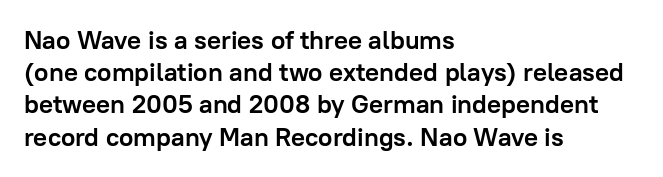
{"italic": "no", "bold": "yes", "underline": "no", "align": "left", "line_spacing_ratio": 1.24, "letter_spacing": "normal", "letter_spacing_em": 0.0, "glyph_px": 26}
